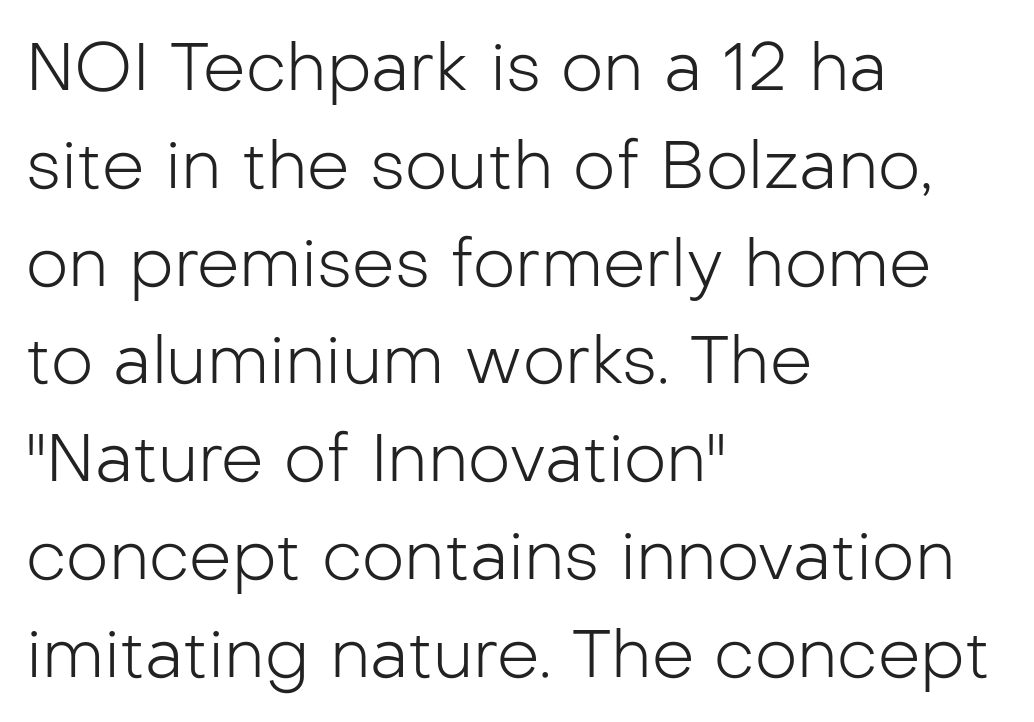
{"serif": "no", "italic": "no", "bold": "no", "weight": "light", "width": "normal", "stroke_contrast": "low", "x_height": "medium", "monospaced": "no", "underline": "no", "align": "left", "line_spacing": "normal", "line_spacing_ratio": 1.46, "letter_spacing": "normal", "letter_spacing_em": 0.0, "glyph_px": 67}
